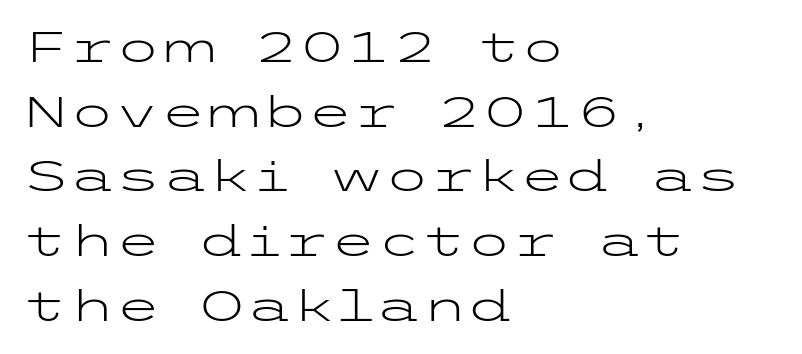
{"serif": "no", "italic": "no", "bold": "no", "weight": "light", "width": "wide", "stroke_contrast": "low", "x_height": "medium", "underline": "no", "align": "left", "line_spacing": "normal", "line_spacing_ratio": 1.54, "letter_spacing": "normal", "letter_spacing_em": 0.0, "glyph_px": 42}
